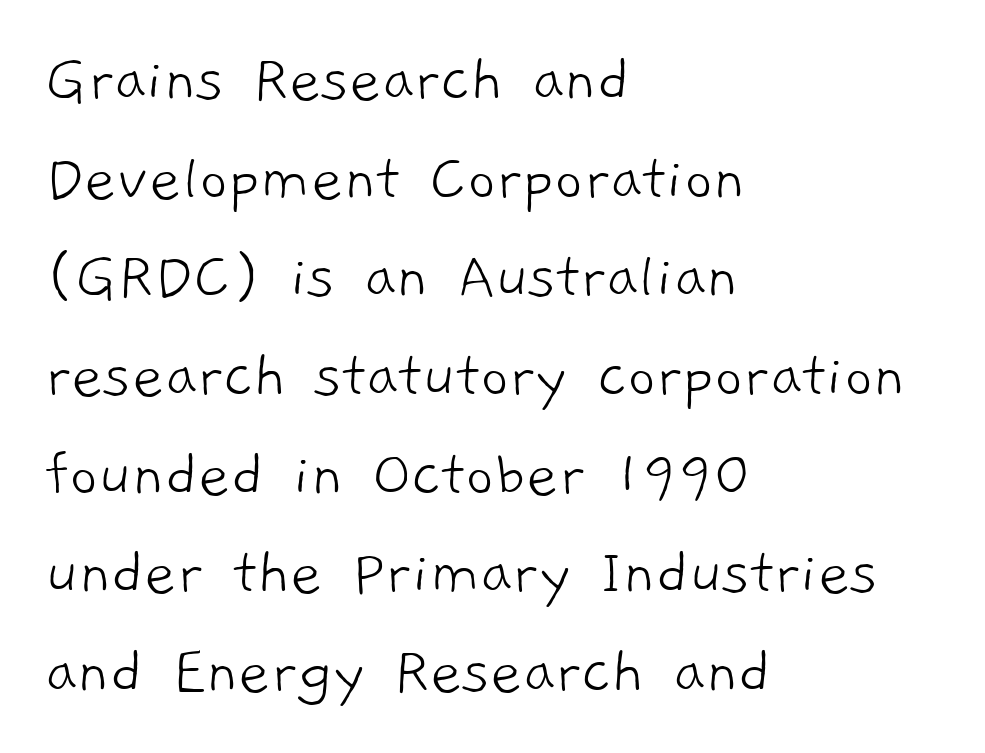
The image shows 69 px light sans-serif type; set left-aligned, normal line spacing (1.43x), normal letter spacing, not underlined; low stroke contrast and a medium x-height.
